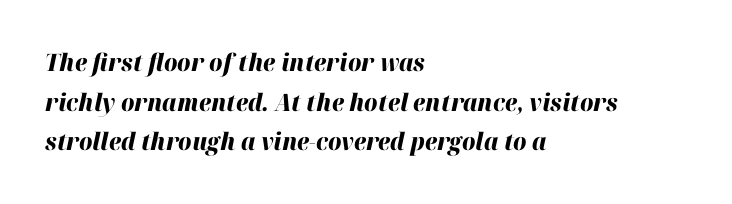
{"italic": "yes", "lean": "right", "slant_degrees": 12, "bold": "yes", "underline": "no", "align": "left", "line_spacing": "normal", "line_spacing_ratio": 1.65, "letter_spacing": "normal", "letter_spacing_em": 0.0, "glyph_px": 24}
